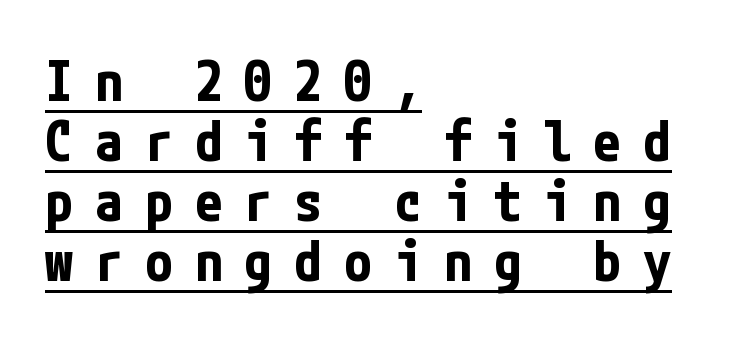
{"serif": "no", "italic": "no", "bold": "yes", "weight": "bold", "width": "condensed", "stroke_contrast": "low", "x_height": "medium", "underline": "yes", "align": "left", "line_spacing": "tight", "line_spacing_ratio": 1.07, "letter_spacing": "wide", "letter_spacing_em": 0.39, "glyph_px": 56}
